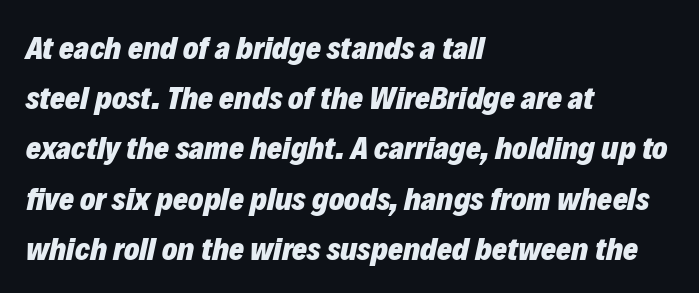
The image shows 32 px heavy type, italic (leaning right); set left-aligned, normal line spacing (1.57x), normal letter spacing, not underlined; low stroke contrast and a medium x-height.
